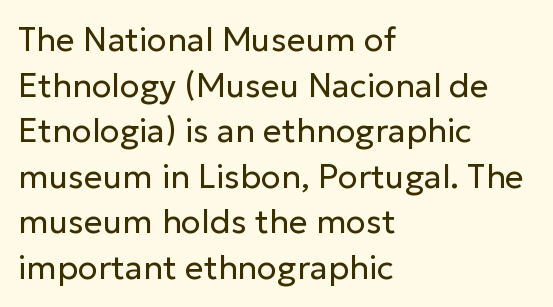
Q: Is the text bold? A: No.
Q: Is the text italic (slanted)? A: No, it is upright.
Q: Is the typeface a serif or a sans-serif typeface? A: Sans-serif.
Q: Is the text underlined? A: No.
Q: How is the paragraph aligned? A: Left-aligned.
Q: Is the spacing between letters normal or unusually wide? A: Normal.
Q: Is the spacing between lines tight, normal or loose? A: Normal.
Q: Width (condensed, normal, or wide)? A: Normal.
Q: Stroke contrast? A: Low.
Q: x-height? A: Medium.
Q: Monospaced? A: No.
